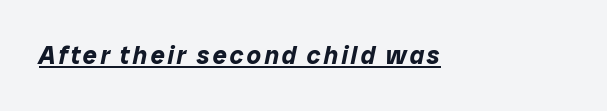
{"italic": "yes", "lean": "right", "slant_degrees": 12, "bold": "yes", "underline": "yes", "glyph_px": 25}
